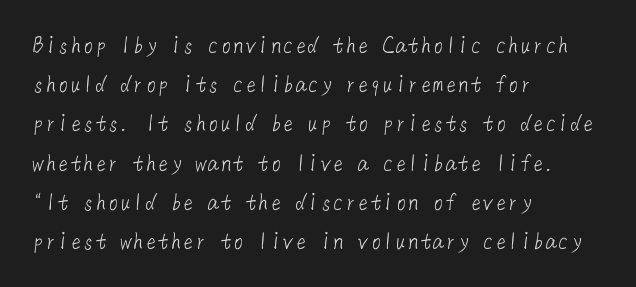
Q: Is the text bold? A: No.
Q: Is the text underlined? A: No.
Q: How is the paragraph aligned? A: Left-aligned.
Q: Is the spacing between letters normal or unusually wide? A: Normal.
Q: Is the spacing between lines tight, normal or loose? A: Normal.
